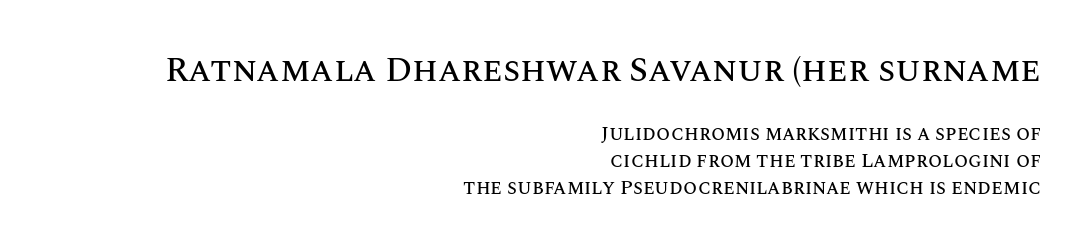
Think of a printed novel: that variable character pitch is what you see here. Of the two passages, the one on top uses the larger point size. A student would call this right alignment; a typographer would say flush right, rag left. Caption: standard tracking, unaltered. Normally led — the rows are evenly, conventionally spaced.
